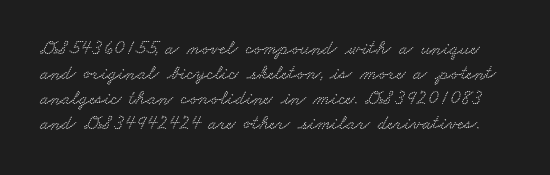
Nobody touched the tracking dial on this one. A clean baseline with only descenders dipping below it. Line spacing here is normal.
